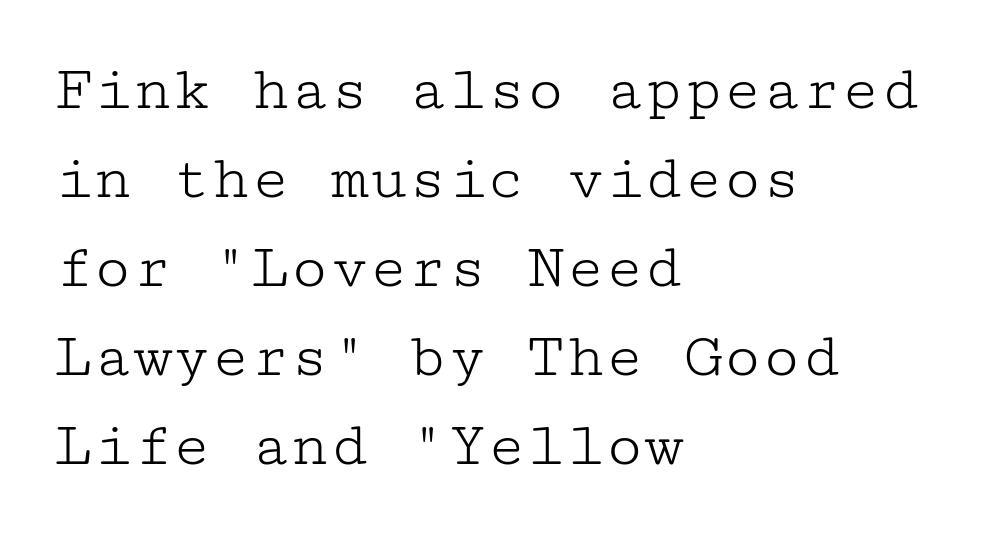
Does the leading feel generous? No, just average. Unmarked baselines from the first word to the last. Leftover space on each line is placed entirely after the last word. Vertical stems look standard width or narrower in stroke.
